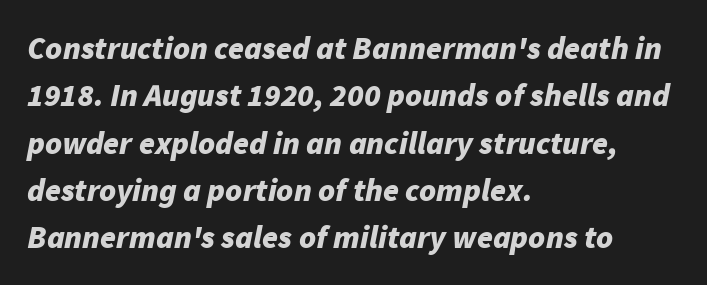
Nothing unusual about the tracking: characters are spaced as the font intends. The space between consecutive lines is moderate. Looks like regular typesetting: each glyph gets only the width it needs. Stroke thickness is high; the sample reads as a true bold. Where is the straight margin? On the left.
